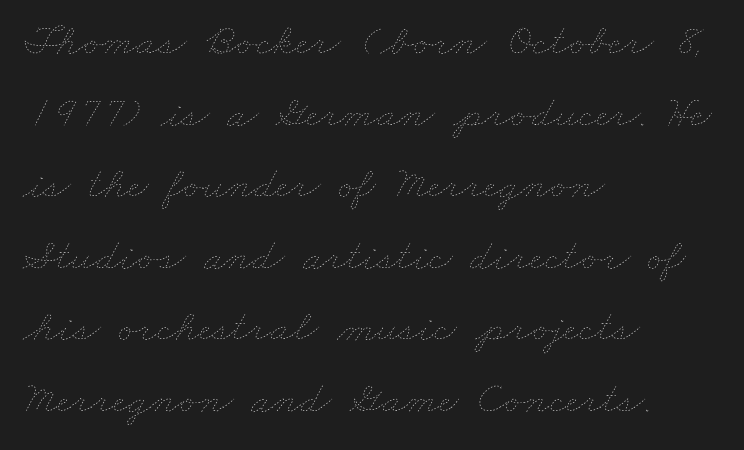
Q: Is the text bold? A: No.
Q: Is the text underlined? A: No.
Q: How is the paragraph aligned? A: Left-aligned.
Q: Is the spacing between letters normal or unusually wide? A: Normal.
Q: Is the spacing between lines tight, normal or loose? A: Normal.
Q: Width (condensed, normal, or wide)? A: Wide.
Q: Stroke contrast? A: Low.
Q: x-height? A: Small.
Q: Monospaced? A: No.
